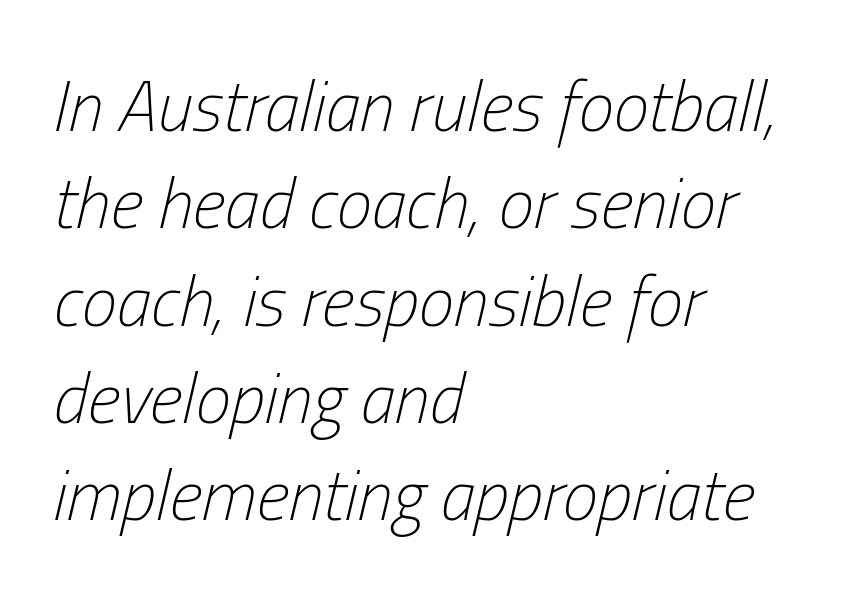
{"italic": "yes", "lean": "right", "slant_degrees": 13, "bold": "no", "weight": "light", "width": "condensed", "stroke_contrast": "low", "x_height": "medium", "monospaced": "no", "underline": "no", "align": "left", "line_spacing": "normal", "line_spacing_ratio": 1.37, "letter_spacing": "normal", "letter_spacing_em": 0.0, "glyph_px": 71}
